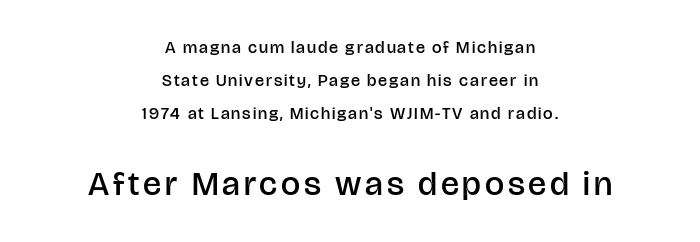
{"serif": "no", "italic": "no", "bold": "semi", "weight": "semibold", "width": "normal", "stroke_contrast": "low", "x_height": "large", "monospaced": "no", "underline": "no", "align": "center", "line_spacing": "loose", "line_spacing_ratio": 1.93, "larger_block": "second", "size_ratio": 2.0, "glyph_px": 34}
